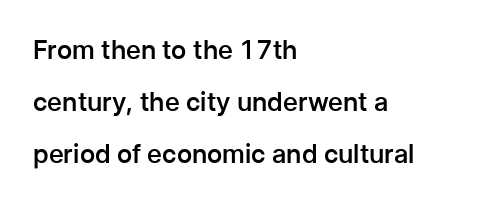
Q: Is the text bold? A: Semi-bold.
Q: Is the text italic (slanted)? A: No, it is upright.
Q: Is the text underlined? A: No.
Q: How is the paragraph aligned? A: Left-aligned.
Q: Is the spacing between letters normal or unusually wide? A: Normal.
Q: Is the spacing between lines tight, normal or loose? A: Loose.
